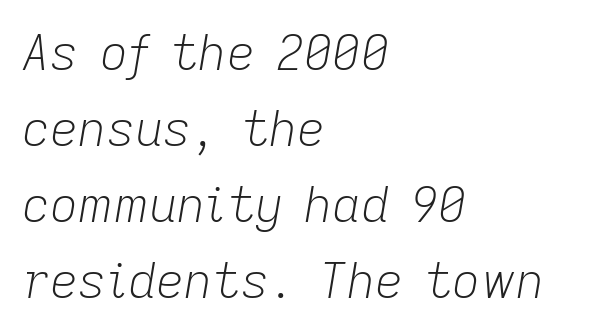
Character widths vary here, with narrow letters taking less room than wide ones. Is there much room between lines? A standard amount, neither cramped nor airy. Looking at the ascenders, they clearly lean. Each row of text sits above clean, open space. There is no visible air inserted between adjacent glyphs. This reads as an unemphasized weight, regular at the heaviest.
